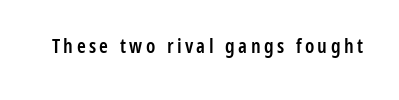
Italic? Not at all — the glyphs are vertical. The passage shown is not underscored anywhere. I'd describe the lettering as semibold — firm but not a full bold.
